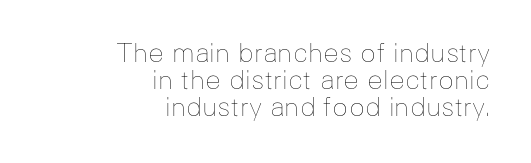
Nobody drew a line under any word here. You could barely slide anything between these rows. Weight: regular or lighter. Nobody touched the tracking dial on this one.
